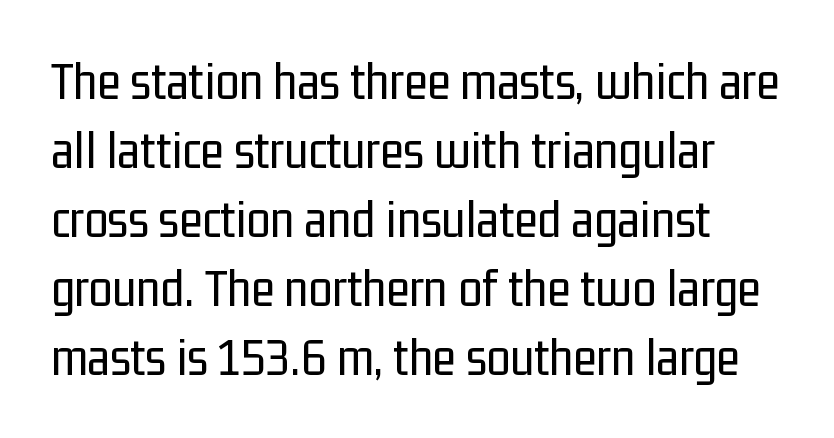
Caption: face not bold, strokes unweighted. Words float on clear page, feet unadorned. This is roman type, the default non-slanted kind. One glance says typical: line gaps are just what's usual.
